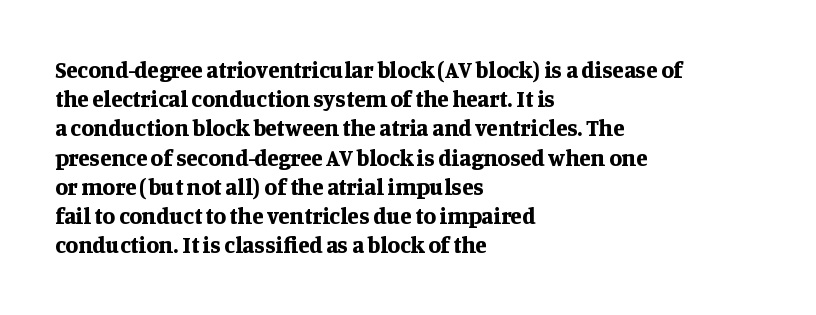
The image shows 23 px bold type, upright; set left-aligned, normal line spacing (1.27x), normal letter spacing, not underlined.
